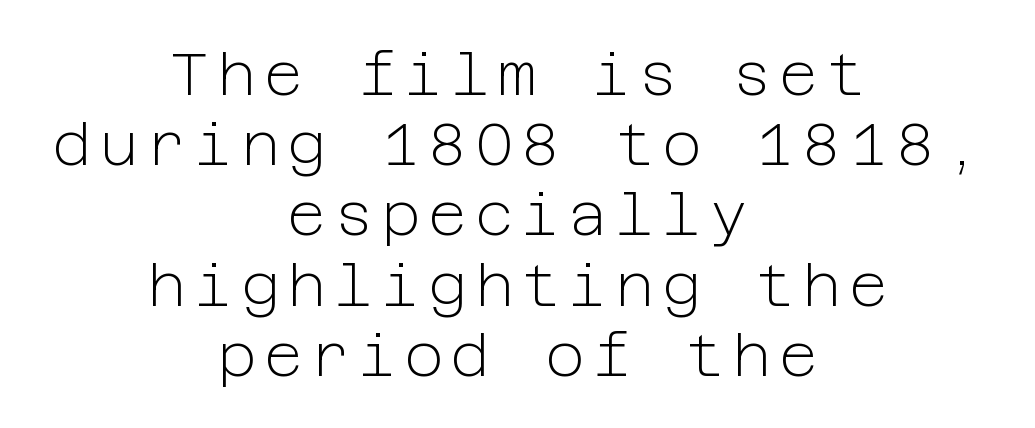
Q: Is the text bold? A: No.
Q: Is the text italic (slanted)? A: No, it is upright.
Q: Is the typeface a serif or a sans-serif typeface? A: Sans-serif.
Q: Is the text underlined? A: No.
Q: How is the paragraph aligned? A: Centered.
Q: Width (condensed, normal, or wide)? A: Normal.
Q: Stroke contrast? A: Low.
Q: x-height? A: Medium.
